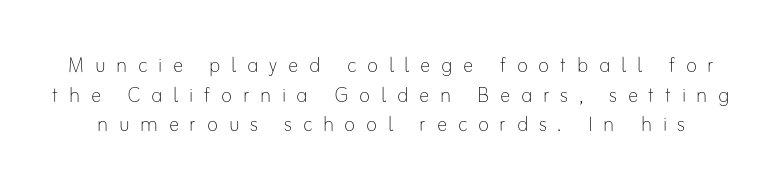
The type sits square on the baseline with zero lean. The designer dialed line spacing down below the default. The passage shown is not bold in any degree. Display-style spreading of the glyphs; the letterfit is very open. Decoration check: the copy has no underline.
